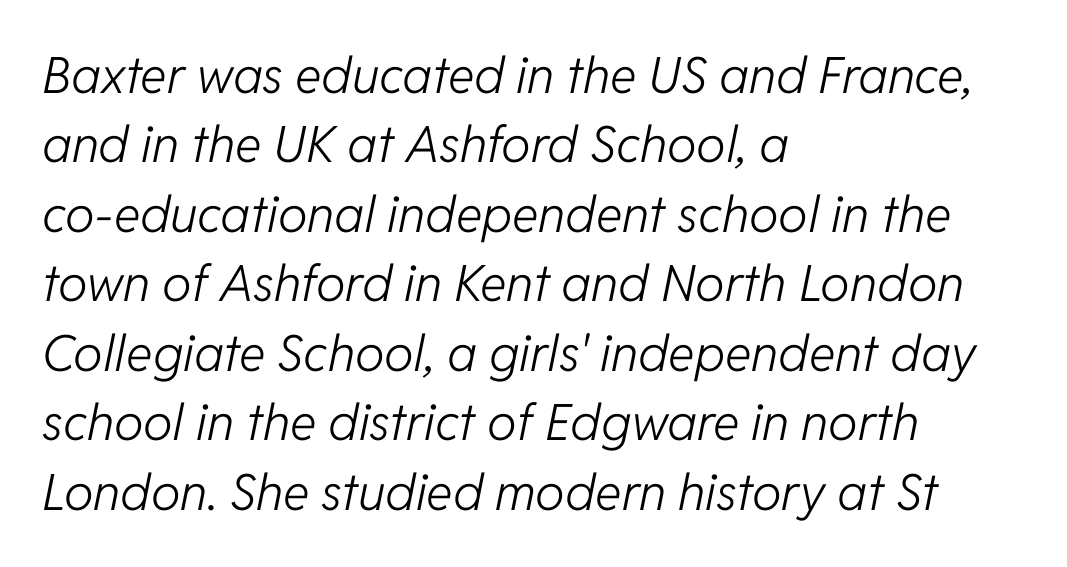
Q: Is the text bold? A: No.
Q: Is the text italic (slanted)? A: Yes, it leans right by about 11 degrees.
Q: Is the text underlined? A: No.
Q: How is the paragraph aligned? A: Left-aligned.
Q: Is the spacing between letters normal or unusually wide? A: Normal.
Q: Is the spacing between lines tight, normal or loose? A: Normal.
Q: Width (condensed, normal, or wide)? A: Normal.
Q: Stroke contrast? A: Low.
Q: x-height? A: Medium.
Q: Monospaced? A: No.
